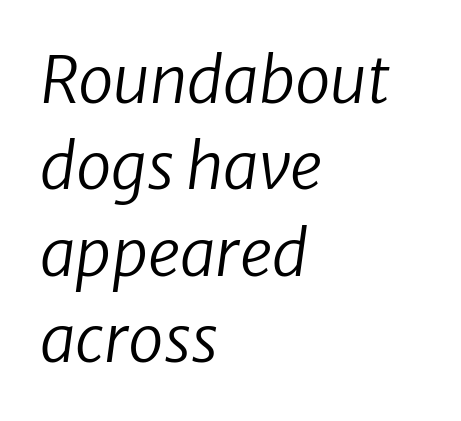
{"italic": "yes", "lean": "right", "slant_degrees": 8, "bold": "no", "weight": "regular", "width": "normal", "stroke_contrast": "low", "x_height": "medium", "monospaced": "no", "underline": "no", "align": "left", "line_spacing": "normal", "line_spacing_ratio": 1.35, "letter_spacing": "normal", "letter_spacing_em": 0.0, "glyph_px": 64}
